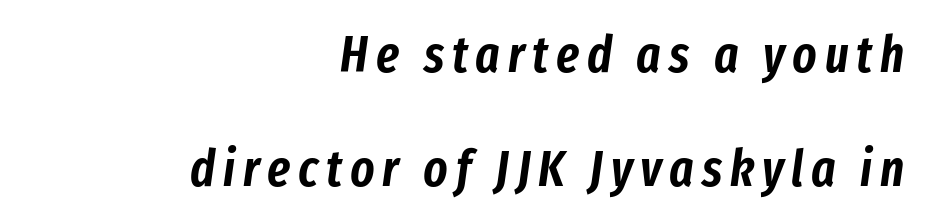
The face used here has a pronounced slope to its letters. This rendering features lettering with no underline. All the whitespace from short lines collects on the left. This sample has the flowing, uneven cadence of proportional lettering.
